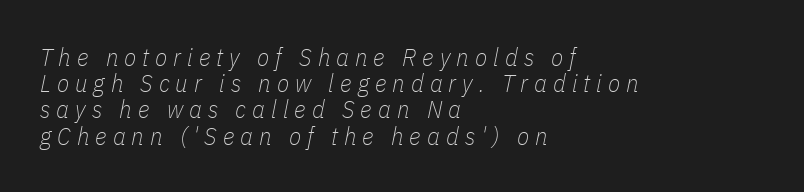
The image shows 25 px text type, italic (leaning right); set left-aligned, tight line spacing (1.05x), unusually wide letter spacing (+0.24 em), not underlined.
